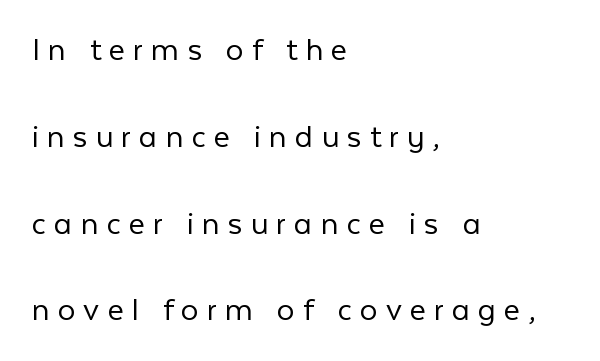
The block of text is sparse from top to bottom, with ample space between rows. I'd call this a sans setting — the letters go barefoot. This is the regular roman posture of the typeface. Counters stay open thanks to moderate or lighter strokes. Spacing verdict: proportional, widths tailored to each character. The letterforms stand isolated, each surrounded by extra space.
